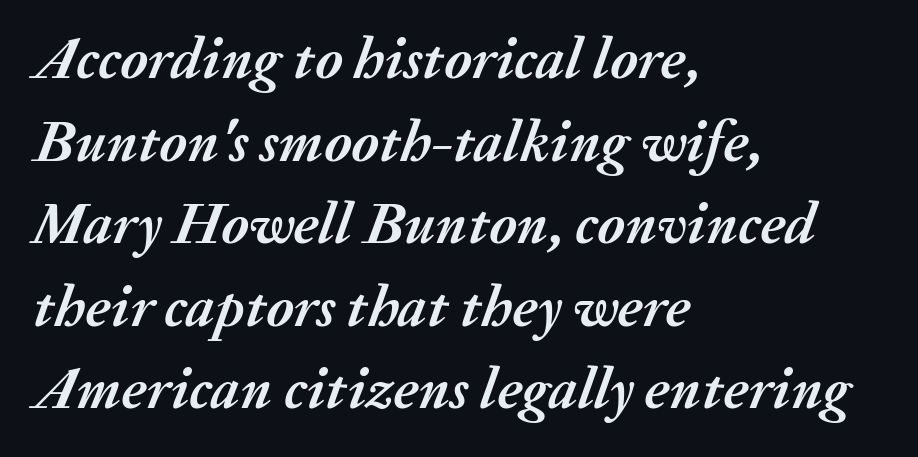
Successive baselines arrive at the customary interval. Each word holds together tightly as a unit, with standard inter-letter gaps. Would a proofreader flag this as italicized? Yes. Set as a true bold cut, around the 700 mark. The face used here is proportionally spaced, like ordinary book or web type.
